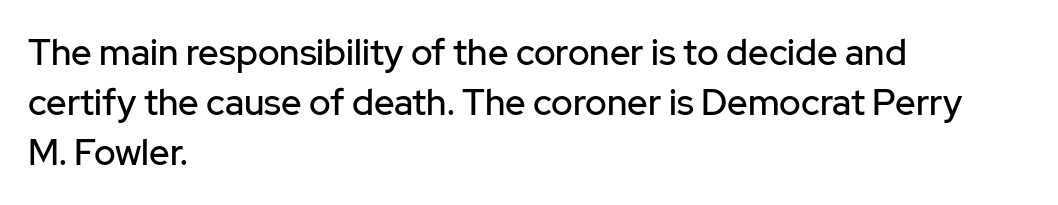
{"serif": "no", "italic": "no", "width": "normal", "stroke_contrast": "low", "x_height": "medium", "monospaced": "no", "underline": "no", "align": "left", "line_spacing": "normal", "line_spacing_ratio": 1.39, "letter_spacing": "normal", "letter_spacing_em": 0.0, "glyph_px": 36}
